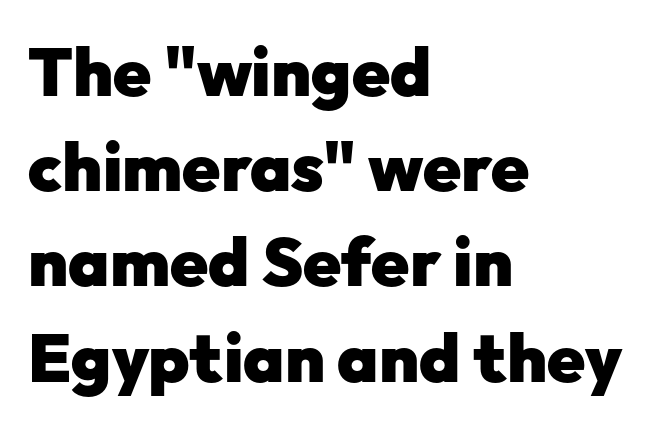
Q: Is the text bold? A: Yes.
Q: Is the text italic (slanted)? A: No, it is upright.
Q: Is the typeface a serif or a sans-serif typeface? A: Sans-serif.
Q: Is the text underlined? A: No.
Q: How is the paragraph aligned? A: Left-aligned.
Q: Is the spacing between letters normal or unusually wide? A: Normal.
Q: Is the spacing between lines tight, normal or loose? A: Normal.
Q: Width (condensed, normal, or wide)? A: Normal.
Q: Stroke contrast? A: Low.
Q: x-height? A: Medium.
Q: Monospaced? A: No.
